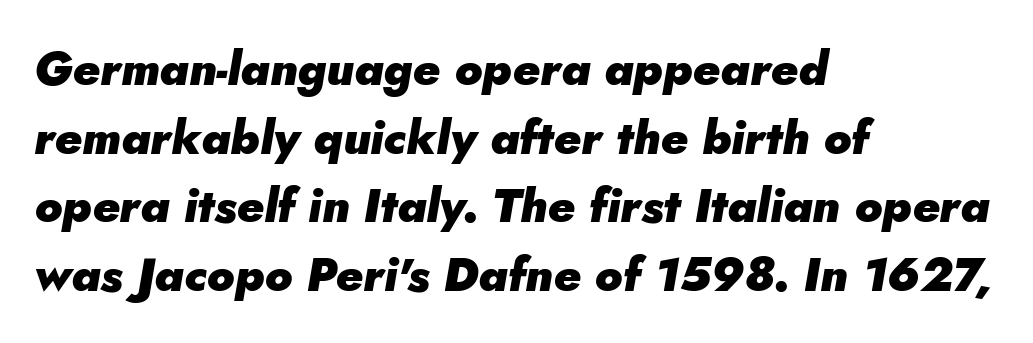
{"italic": "yes", "lean": "right", "slant_degrees": 5, "bold": "yes", "weight": "heavy", "width": "normal", "stroke_contrast": "low", "x_height": "small", "monospaced": "no", "underline": "no", "align": "left", "line_spacing": "normal", "line_spacing_ratio": 1.46, "letter_spacing": "normal", "letter_spacing_em": 0.0, "glyph_px": 47}
